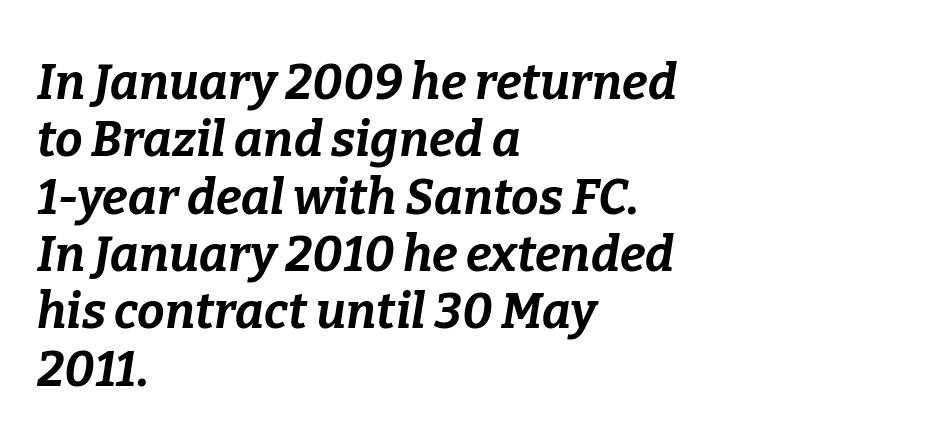
The image shows 49 px bold type, italic (leaning right); set left-aligned, line spacing 1.17x, normal letter spacing, not underlined; low stroke contrast and a medium x-height.
